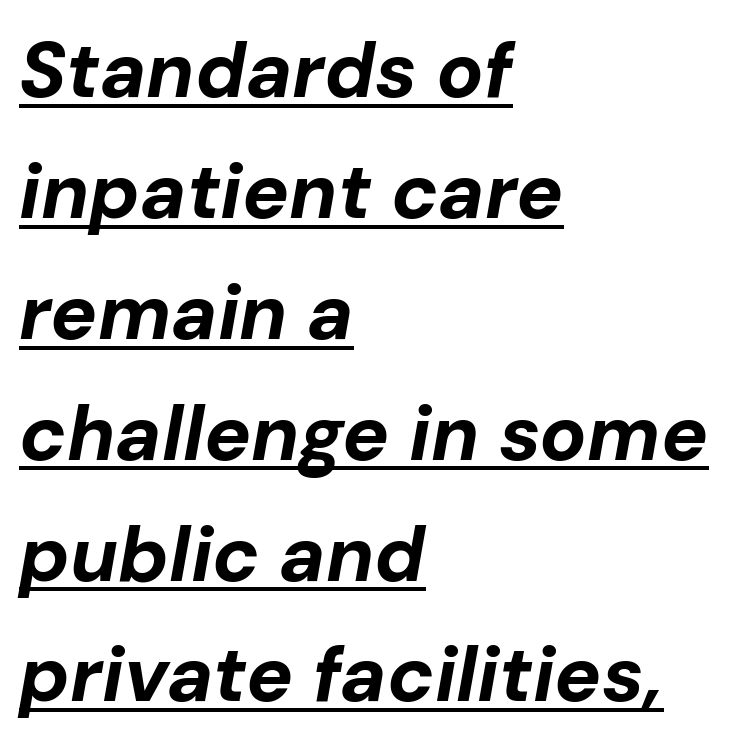
{"italic": "yes", "lean": "right", "slant_degrees": 10, "bold": "yes", "weight": "bold", "width": "normal", "stroke_contrast": "low", "x_height": "medium", "monospaced": "no", "underline": "yes", "align": "left", "line_spacing": "normal", "line_spacing_ratio": 1.55, "letter_spacing": "normal", "letter_spacing_em": 0.0, "glyph_px": 78}
